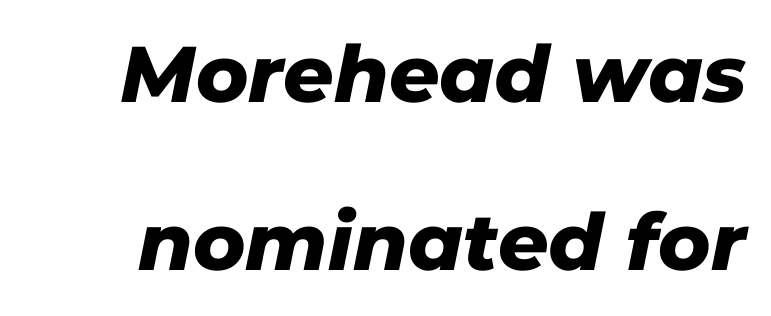
The image shows 79 px sans-serif type; set loose line spacing (2.13x), normal letter spacing, not underlined; low stroke contrast and a medium x-height.
